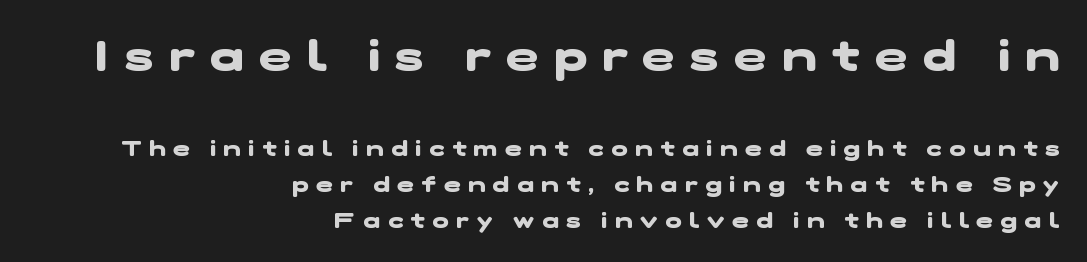
Q: Is the text bold? A: Yes.
Q: Is the typeface a serif or a sans-serif typeface? A: Sans-serif.
Q: Is the text underlined? A: No.
Q: How is the paragraph aligned? A: Right-aligned.
Q: Is the spacing between letters normal or unusually wide? A: Unusually wide.
Q: Is the spacing between lines tight, normal or loose? A: Normal.
Q: Which block of text is set in a larger size, the first (top) or the second (bottom)? A: The first (top) one.
Q: Width (condensed, normal, or wide)? A: Wide.
Q: Stroke contrast? A: Low.
Q: x-height? A: Medium.
Q: Monospaced? A: No.
